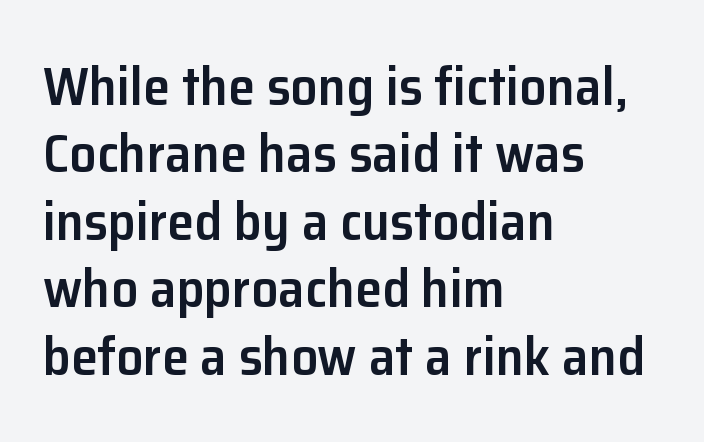
The image shows 54 px semibold sans-serif type, upright; set left-aligned, normal line spacing (1.25x), normal letter spacing, not underlined; low stroke contrast and a medium x-height.
